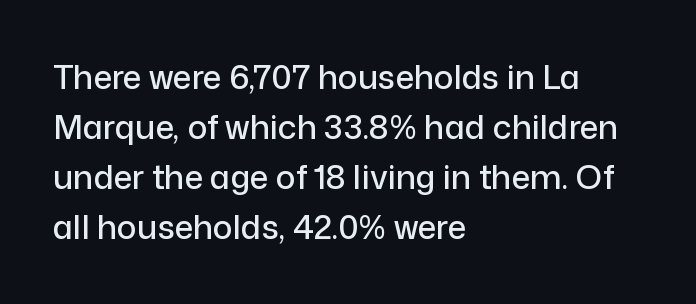
The image shows 33 px sans-serif type, upright; set left-aligned, normal line spacing (1.52x), normal letter spacing, not underlined; low stroke contrast and a medium x-height.
